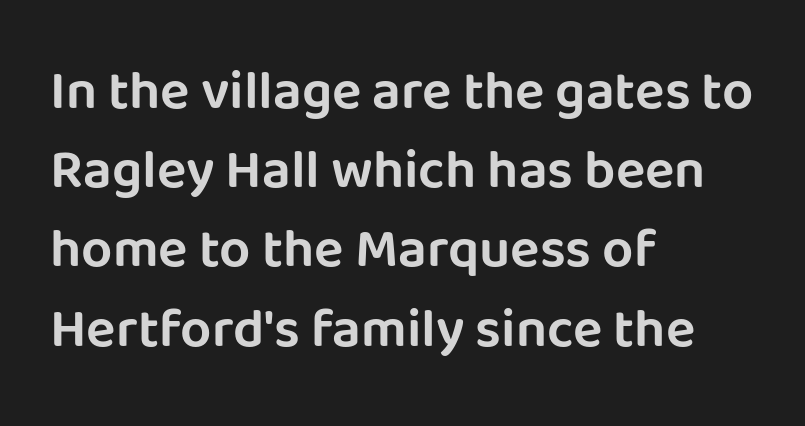
{"serif": "no", "italic": "no", "width": "normal", "stroke_contrast": "low", "x_height": "large", "monospaced": "no", "underline": "no", "align": "left", "line_spacing": "normal", "line_spacing_ratio": 1.44, "letter_spacing": "normal", "letter_spacing_em": 0.0, "glyph_px": 55}
